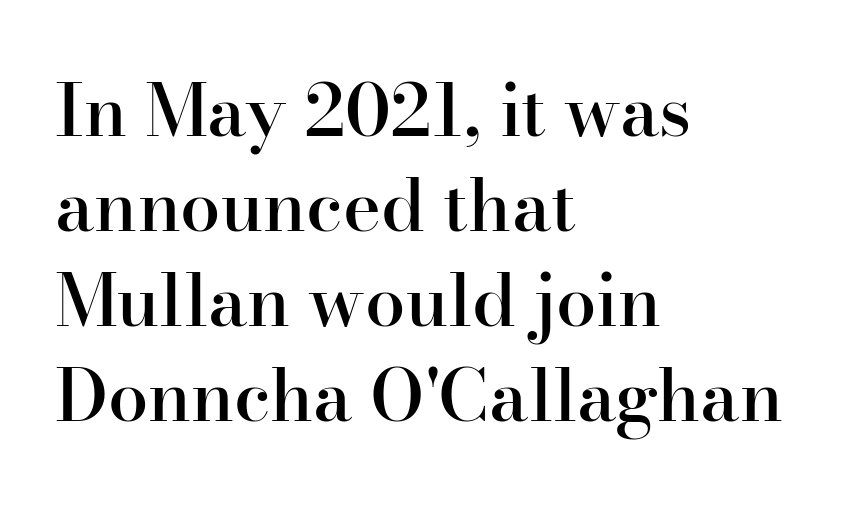
Rendered with straight, roman letterforms. Summary of weight: moderately heavy, a semibold. Font category for this specimen: serif. Regular leading. Characters follow at the spacing the type designer built in.
